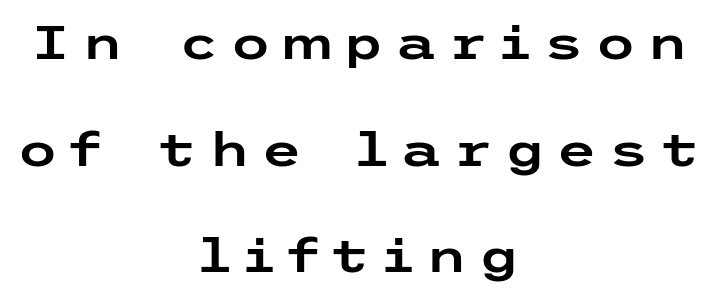
In terms of letterspacing, this is a distinctly airy, spread setting. Both edges are ragged and mirror each other, which tells us the setting is centered. Quick note: interline space is abundant. Each row of text sits above clean, open space.
